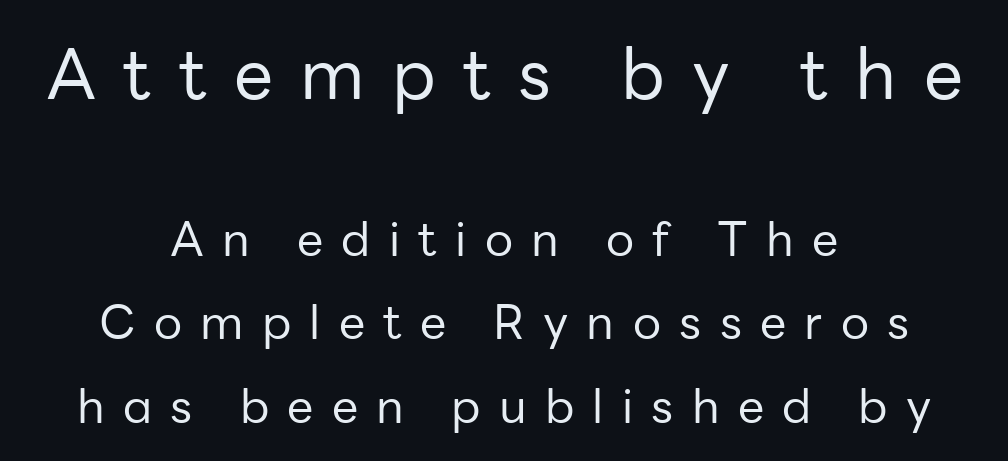
The image shows 70 px regular-weight sans-serif type, upright; set centered, line spacing 1.78x, unusually wide letter spacing (+0.39 em), not underlined; the first (top) block is 1.49x larger; low stroke contrast and a medium x-height.
